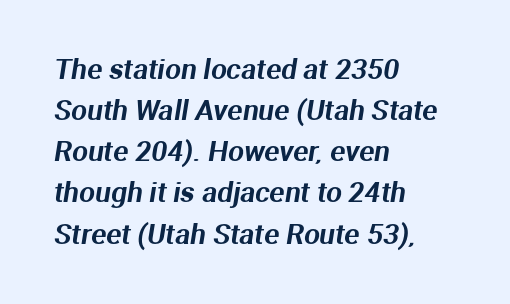
Q: Is the typeface a serif or a sans-serif typeface? A: Sans-serif.
Q: Is the text underlined? A: No.
Q: How is the paragraph aligned? A: Left-aligned.
Q: Is the spacing between letters normal or unusually wide? A: Normal.
Q: Is the spacing between lines tight, normal or loose? A: Normal.
Q: Width (condensed, normal, or wide)? A: Normal.
Q: Stroke contrast? A: Medium.
Q: x-height? A: Medium.
Q: Monospaced? A: No.
